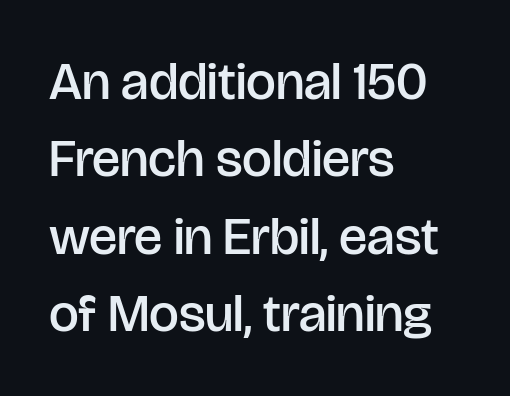
Q: Is the text bold? A: Semi-bold.
Q: Is the text italic (slanted)? A: No, it is upright.
Q: Is the typeface a serif or a sans-serif typeface? A: Sans-serif.
Q: Is the text underlined? A: No.
Q: How is the paragraph aligned? A: Left-aligned.
Q: Is the spacing between letters normal or unusually wide? A: Normal.
Q: Is the spacing between lines tight, normal or loose? A: Normal.
Q: Width (condensed, normal, or wide)? A: Normal.
Q: Stroke contrast? A: Low.
Q: x-height? A: Large.
Q: Monospaced? A: No.
